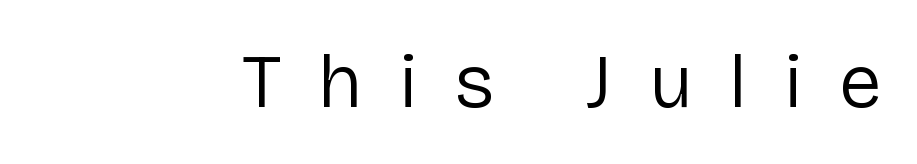
Q: Is the text bold? A: No.
Q: Is the text italic (slanted)? A: No, it is upright.
Q: Is the typeface a serif or a sans-serif typeface? A: Sans-serif.
Q: Is the text underlined? A: No.
Q: Is the spacing between letters normal or unusually wide? A: Unusually wide.
Q: Width (condensed, normal, or wide)? A: Normal.
Q: Stroke contrast? A: Low.
Q: x-height? A: Medium.
Q: Monospaced? A: No.
